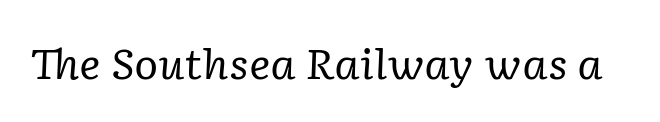
The image shows 41 px regular-weight serif type, italic (leaning right); set normal letter spacing, not underlined; low stroke contrast and a medium x-height.
